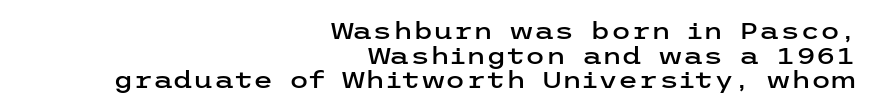
The image shows 23 px text type, upright; set right-aligned, tight line spacing (1.07x), normal letter spacing, not underlined.
